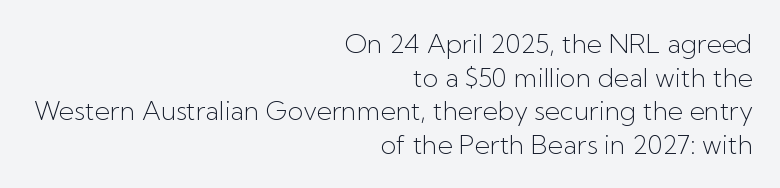
Q: Is the text bold? A: No.
Q: Is the text italic (slanted)? A: No, it is upright.
Q: Is the text underlined? A: No.
Q: How is the paragraph aligned? A: Right-aligned.
Q: Is the spacing between letters normal or unusually wide? A: Normal.
Q: Is the spacing between lines tight, normal or loose? A: Normal.
